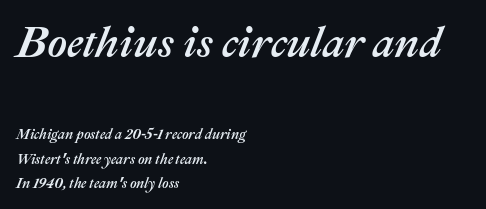
Q: Is the text italic (slanted)? A: Yes, it leans right by about 22 degrees.
Q: Is the text underlined? A: No.
Q: How is the paragraph aligned? A: Left-aligned.
Q: Is the spacing between letters normal or unusually wide? A: Normal.
Q: Which block of text is set in a larger size, the first (top) or the second (bottom)? A: The first (top) one.
Q: Width (condensed, normal, or wide)? A: Normal.
Q: Stroke contrast? A: Medium.
Q: x-height? A: Medium.
Q: Monospaced? A: No.
